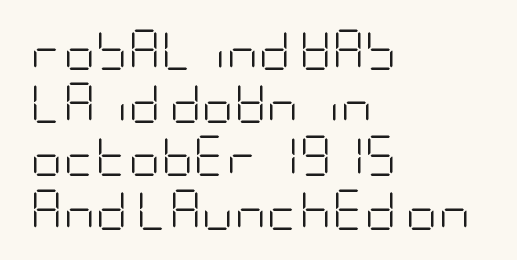
{"serif": "no", "italic": "no", "bold": "no", "weight": "light", "width": "condensed", "stroke_contrast": "low", "x_height": "large", "underline": "no", "align": "left", "line_spacing": "normal", "line_spacing_ratio": 1.33, "letter_spacing": "normal", "letter_spacing_em": 0.0, "glyph_px": 40}
